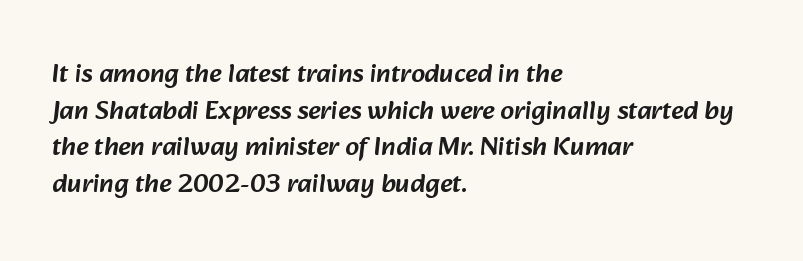
Q: Is the text underlined? A: No.
Q: How is the paragraph aligned? A: Left-aligned.
Q: Is the spacing between letters normal or unusually wide? A: Normal.
Q: Is the spacing between lines tight, normal or loose? A: Normal.
